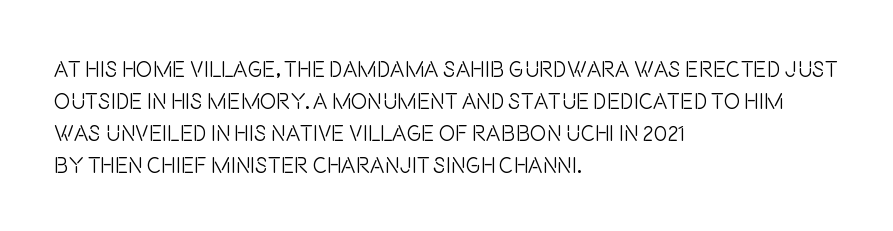
Q: Is the text bold? A: No.
Q: Is the text italic (slanted)? A: No, it is upright.
Q: Is the text underlined? A: No.
Q: How is the paragraph aligned? A: Left-aligned.
Q: Is the spacing between letters normal or unusually wide? A: Normal.
Q: Is the spacing between lines tight, normal or loose? A: Normal.
